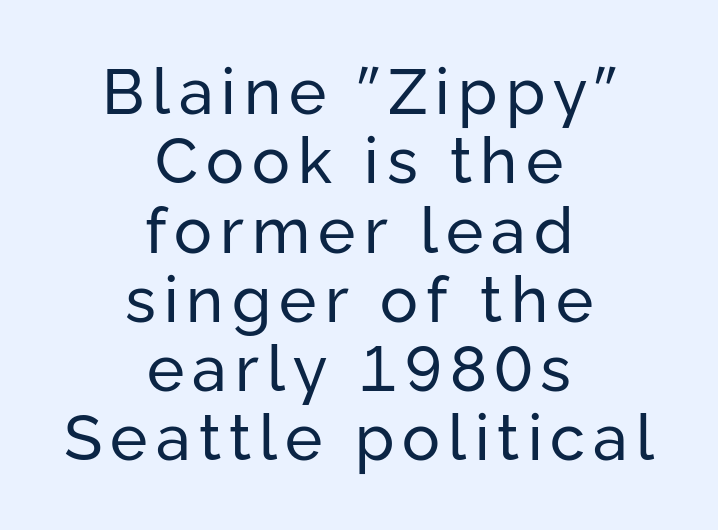
Q: Is the text bold? A: No.
Q: Is the text italic (slanted)? A: No, it is upright.
Q: Is the typeface a serif or a sans-serif typeface? A: Sans-serif.
Q: Is the text underlined? A: No.
Q: How is the paragraph aligned? A: Centered.
Q: Is the spacing between lines tight, normal or loose? A: Tight.
Q: Width (condensed, normal, or wide)? A: Normal.
Q: Stroke contrast? A: Low.
Q: x-height? A: Medium.
Q: Monospaced? A: No.
